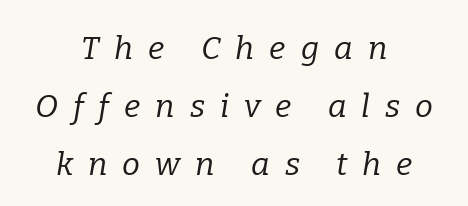
I'd call this a serif setting — the letters wear small feet. Is this a fixed-width face? No — the glyphs have proportional, varying widths. The passage shown is not bold in any degree. Beneath every word, the page is bare. Emphasis-style slanted type is in use. The passage shown has open, widely tracked lettering throughout.
